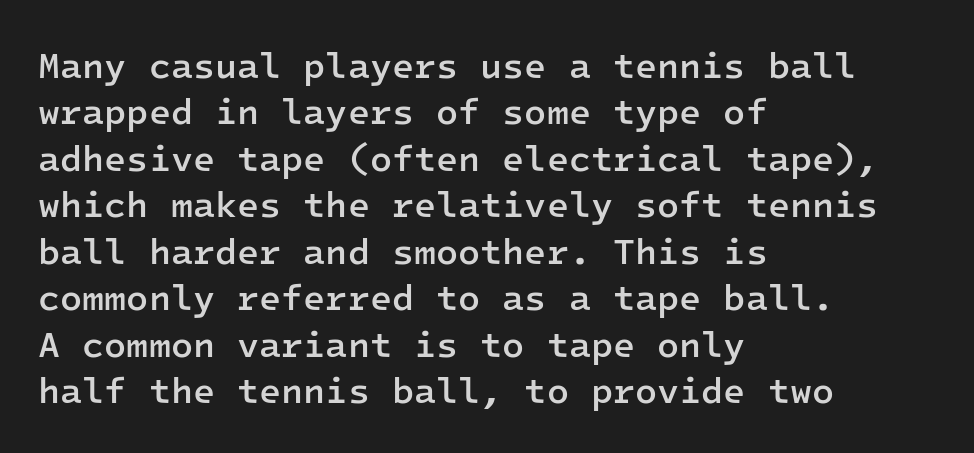
These words are printed semibold, heavier than regular yet not bold. The rendering anchors every line to the left-hand side. The lettering stays uniformly vertical, giving the passage a roman look. The passage shown has conventional tracking throughout. The letters march in equal steps, a hallmark of fixed-pitch type.
